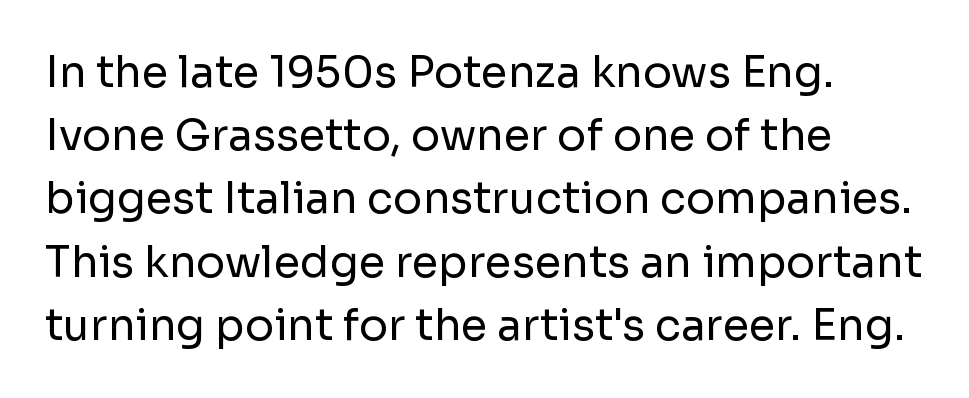
Q: Is the text bold? A: No.
Q: Is the text italic (slanted)? A: No, it is upright.
Q: Is the typeface a serif or a sans-serif typeface? A: Sans-serif.
Q: Is the text underlined? A: No.
Q: How is the paragraph aligned? A: Left-aligned.
Q: Is the spacing between letters normal or unusually wide? A: Normal.
Q: Is the spacing between lines tight, normal or loose? A: Normal.
Q: Width (condensed, normal, or wide)? A: Normal.
Q: Stroke contrast? A: Low.
Q: x-height? A: Medium.
Q: Monospaced? A: No.
